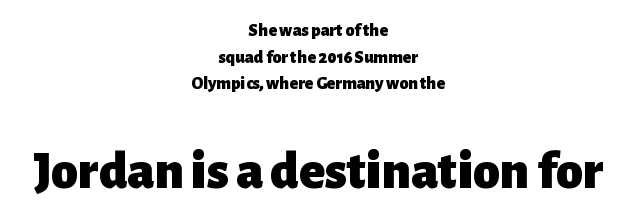
Just letters on the line, the space beneath them empty. Each glyph is drawn with heavy, bold strokes. How are the letters spaced? Ordinarily, with no added tracking. Compared with typical paragraphs, the rows here are spaced about the same.
